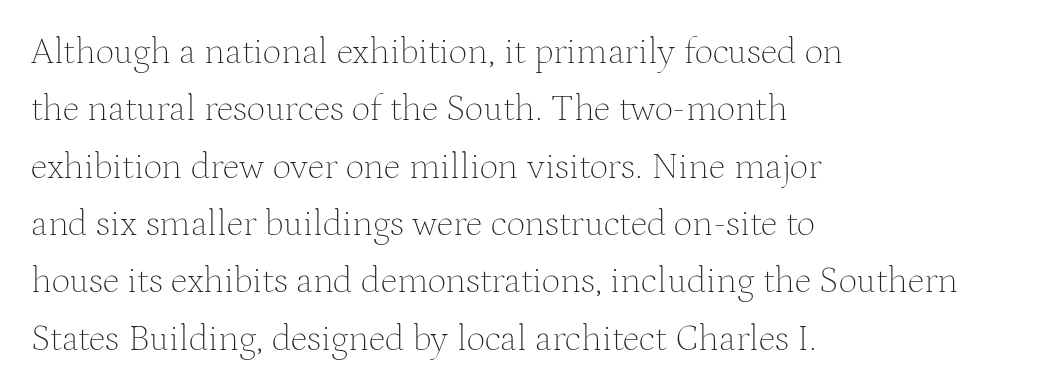
{"serif": "yes", "italic": "no", "bold": "no", "weight": "thin", "width": "normal", "stroke_contrast": "medium", "x_height": "medium", "monospaced": "no", "underline": "no", "align": "left", "line_spacing": "normal", "line_spacing_ratio": 1.55, "letter_spacing": "normal", "letter_spacing_em": 0.0, "glyph_px": 37}
